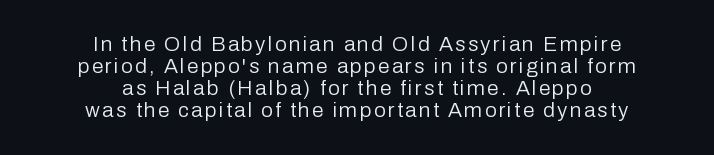
The image shows 21 px text type, upright; set centered, tight line spacing (1.05x), not underlined.
